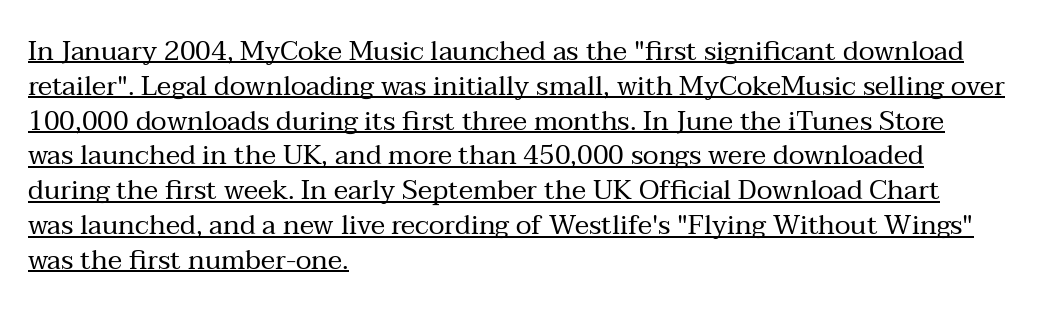
Q: Is the text bold? A: No.
Q: Is the text italic (slanted)? A: No, it is upright.
Q: Is the text underlined? A: Yes.
Q: How is the paragraph aligned? A: Left-aligned.
Q: Is the spacing between letters normal or unusually wide? A: Normal.
Q: Is the spacing between lines tight, normal or loose? A: Normal.
